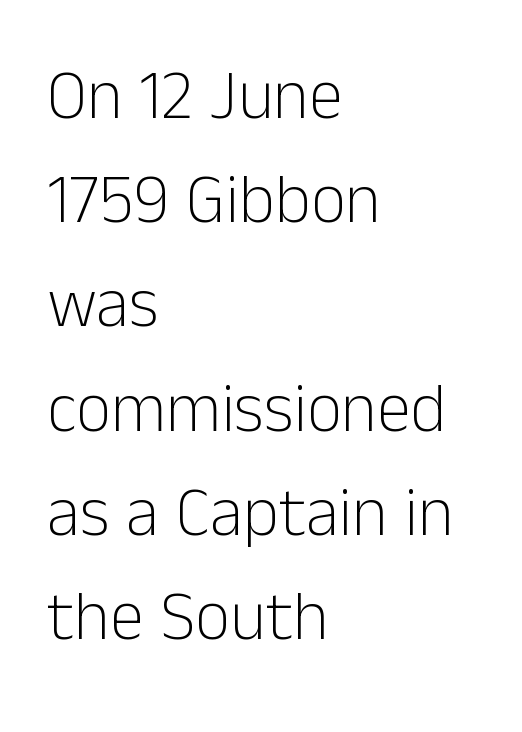
In terms of letterform style, serifs are entirely absent. Character widths vary here, with narrow letters taking less room than wide ones. These glyphs show unthickened strokes, regular width or finer. Observe the ordinary spacing: letters are neighbours, not strangers.
